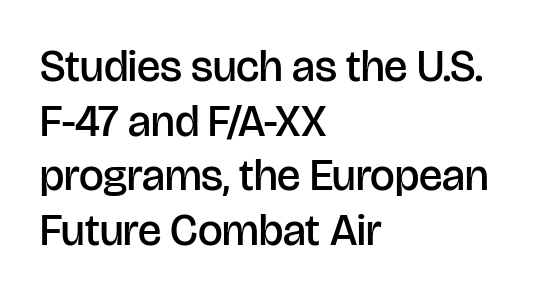
Is the block centered? No — it sits flush against the left margin. The glyphs are unaccompanied by any horizontal stroke below them. Strokes here are thickened, but only to semibold level. Nobody touched the tracking dial on this one.
